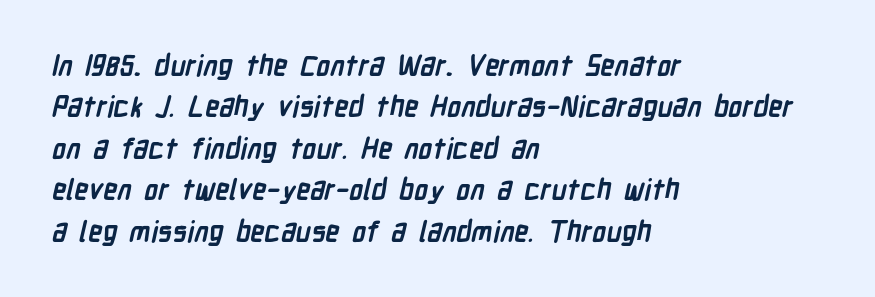
The image shows 28 px semibold, condensed sans-serif type; set left-aligned, normal line spacing (1.48x), normal letter spacing, not underlined; low stroke contrast and a medium x-height.
